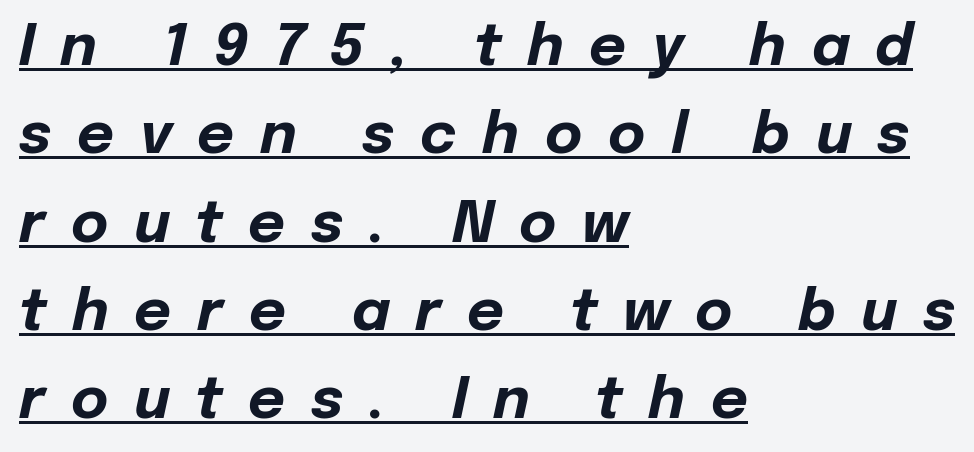
Q: Is the text bold? A: Yes.
Q: Is the text italic (slanted)? A: Yes, it leans right by about 12 degrees.
Q: Is the text underlined? A: Yes.
Q: How is the paragraph aligned? A: Left-aligned.
Q: Is the spacing between letters normal or unusually wide? A: Unusually wide.
Q: Is the spacing between lines tight, normal or loose? A: Normal.
Q: Width (condensed, normal, or wide)? A: Normal.
Q: Stroke contrast? A: Low.
Q: x-height? A: Medium.
Q: Monospaced? A: No.
